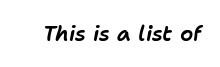
The image shows 21 px text type, italic (leaning right); set normal letter spacing, not underlined.
